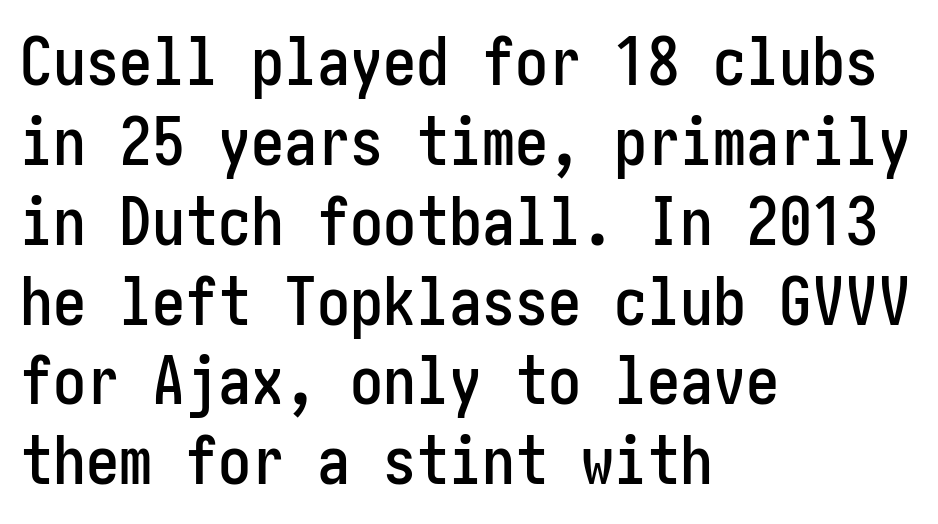
The passage shown is not underscored anywhere. The text block is weighted toward the left margin, trailing off unevenly rightward. The face used here is rendered with its standard letterfit. Classification — sans serif.
